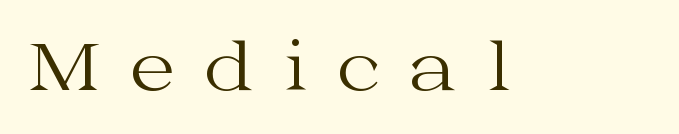
This is serif lettering, the kind often seen in printed books. Is there any slant? The stems are plumb. Stroke thickness stays within the range of a standard reading face or lighter. The specimen omits any rule beneath the text block's lines. The type is letterspaced generously, with wide tracking. Spacing verdict: proportional, widths tailored to each character.
